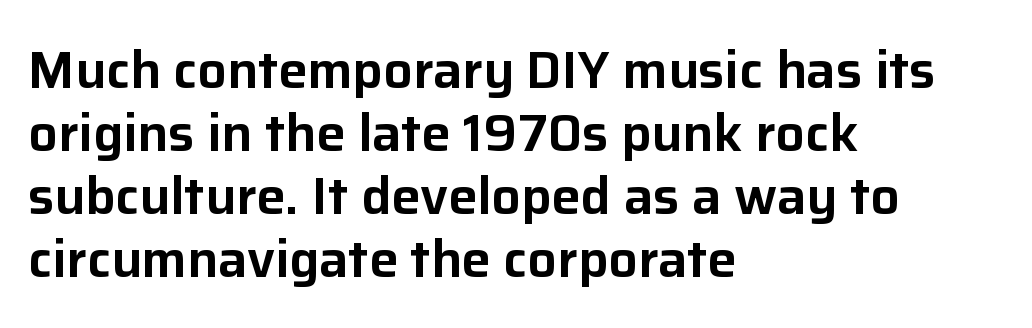
Here the designer chose a conventional face with non-uniform glyph widths. The designer went with a sans here, leaving each stem footless. Unmarked baselines from the first word to the last. Leftover space on each line is placed entirely after the last word.
